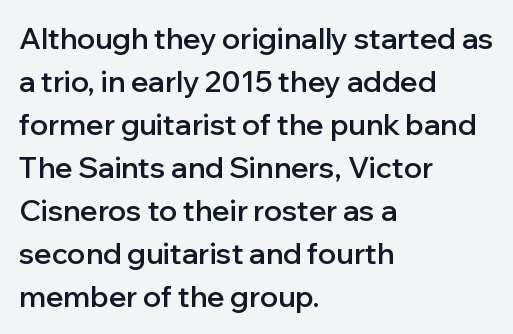
The image shows 29 px semibold sans-serif type, upright; set left-aligned, normal line spacing (1.48x), normal letter spacing, not underlined; low stroke contrast and a medium x-height.
